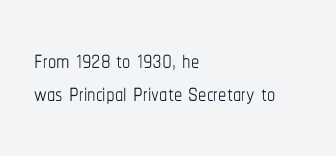
This is the regular roman posture of the typeface. The gap between lines stays unmarked. In terms of letterspacing, this is plain default setting. Line starts are locked; line ends wander. A typesetter would call this leading minimal, almost set solid.
